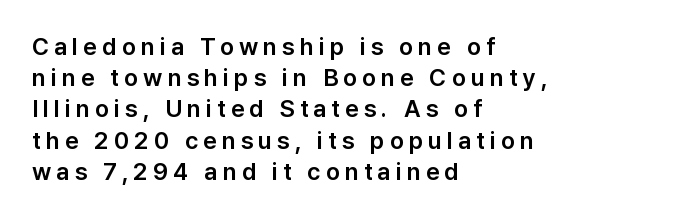
{"italic": "no", "underline": "no", "align": "left", "line_spacing": "normal", "line_spacing_ratio": 1.3, "letter_spacing": "wide", "letter_spacing_em": 0.21, "glyph_px": 24}
